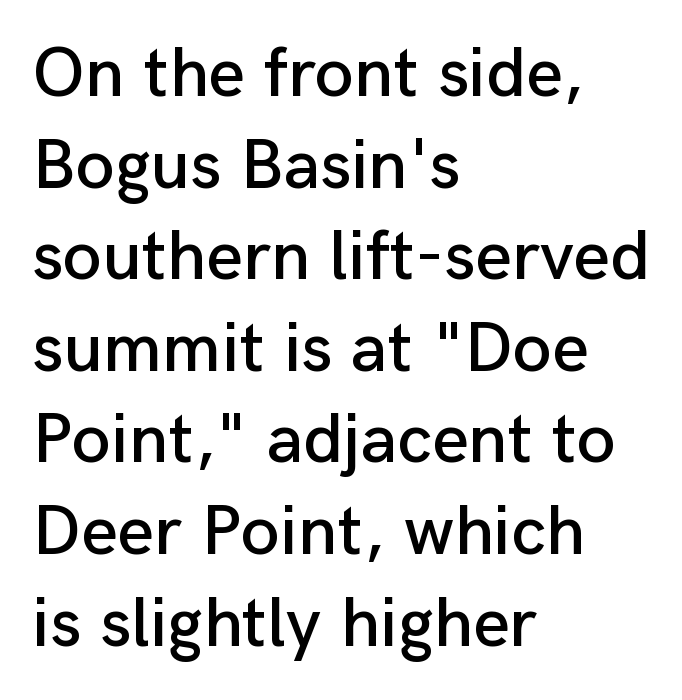
Italic: no, the glyphs are upright roman. Spacing between characters is what you'd get straight out of the box. Each letter's strokes conclude bluntly, with no projecting serifs. How would I describe the line gaps? Plain and ordinary.
